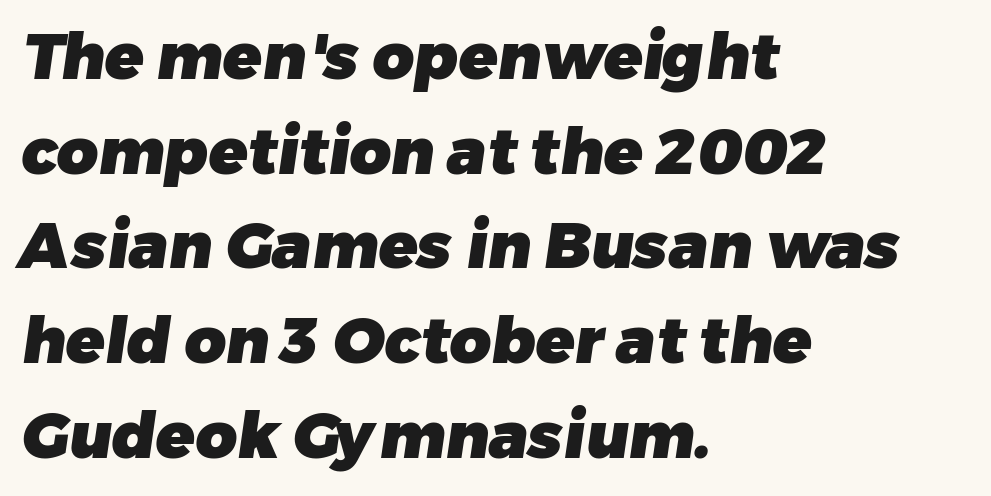
The image shows 64 px heavy sans-serif type; set left-aligned, normal line spacing (1.48x), normal letter spacing, not underlined; low stroke contrast and a medium x-height.
